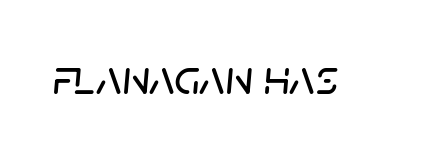
Looks like regular typesetting: each glyph gets only the width it needs. These lines were composed using italics. Only glyphs here, with clear space below each row. Short note: letters normally spaced.
